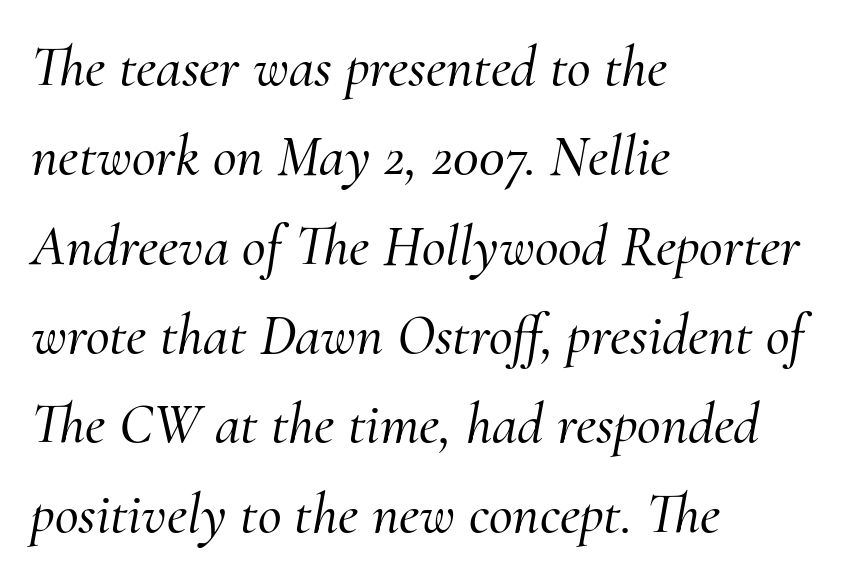
The image shows 58 px serif type, italic (leaning right); set left-aligned, normal line spacing (1.54x), normal letter spacing, not underlined; medium stroke contrast and a small x-height.
